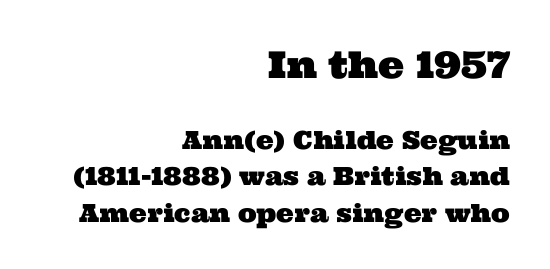
The image shows 37 px wide serif type; set right-aligned, normal line spacing (1.45x), normal letter spacing, not underlined; the first (top) block is 1.48x larger; medium stroke contrast and a medium x-height.
